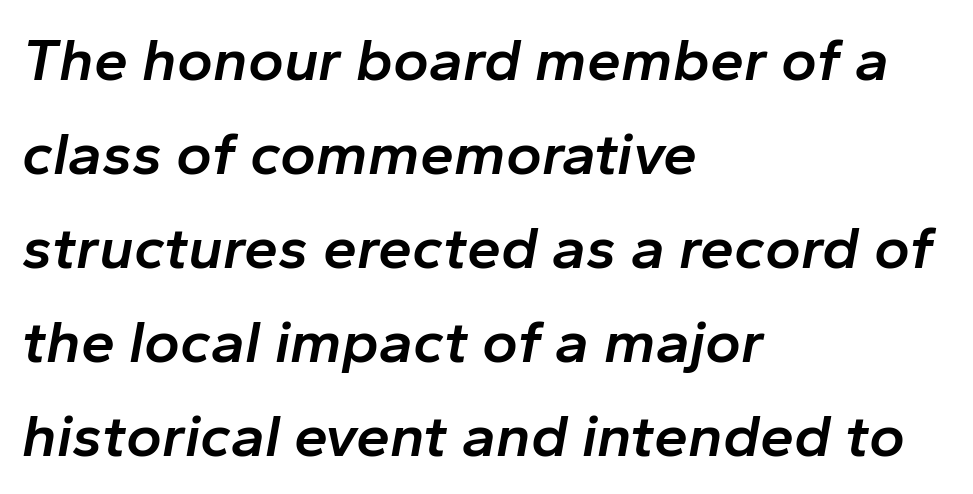
Q: Is the text bold? A: Semi-bold.
Q: Is the text italic (slanted)? A: Yes, it leans right by about 10 degrees.
Q: Is the text underlined? A: No.
Q: How is the paragraph aligned? A: Left-aligned.
Q: Is the spacing between letters normal or unusually wide? A: Normal.
Q: Is the spacing between lines tight, normal or loose? A: Normal.
Q: Width (condensed, normal, or wide)? A: Normal.
Q: Stroke contrast? A: Low.
Q: x-height? A: Medium.
Q: Monospaced? A: No.
